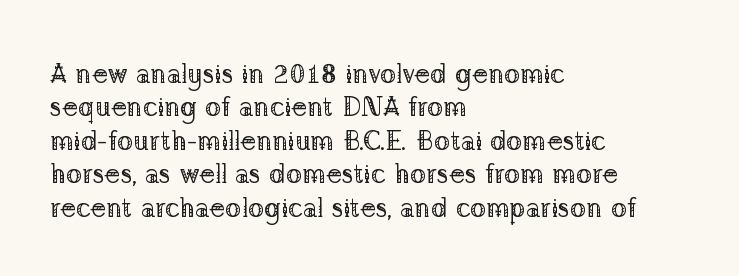
No letter is thick-stroked: the sample isn't bold. This rendering leaves character spacing at its baseline value. A bare baseline throughout the passage. Line beginnings align vertically; line endings do not. This sample uses an upright cut, with every glyph sitting square on the baseline.
